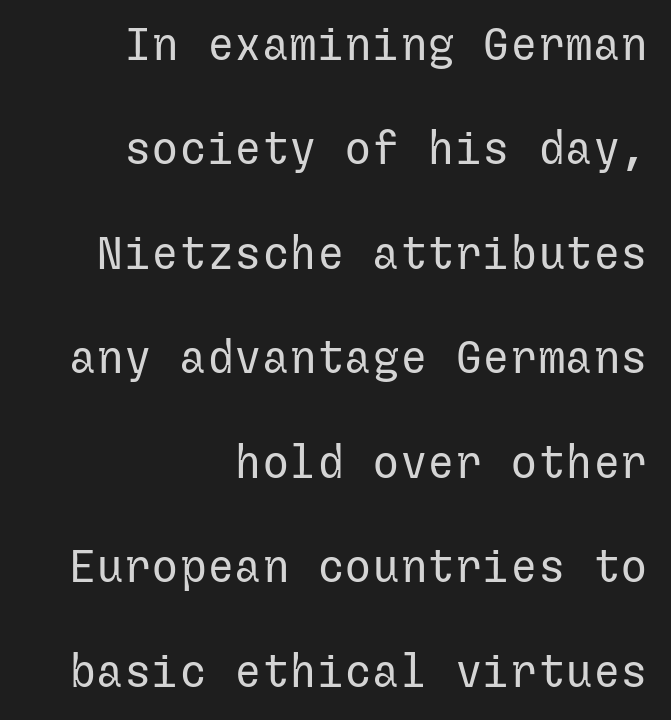
{"serif": "no", "italic": "no", "bold": "no", "weight": "regular", "width": "normal", "stroke_contrast": "low", "x_height": "medium", "underline": "no", "align": "right", "line_spacing": "loose", "line_spacing_ratio": 2.27, "letter_spacing": "normal", "letter_spacing_em": 0.0, "glyph_px": 46}
